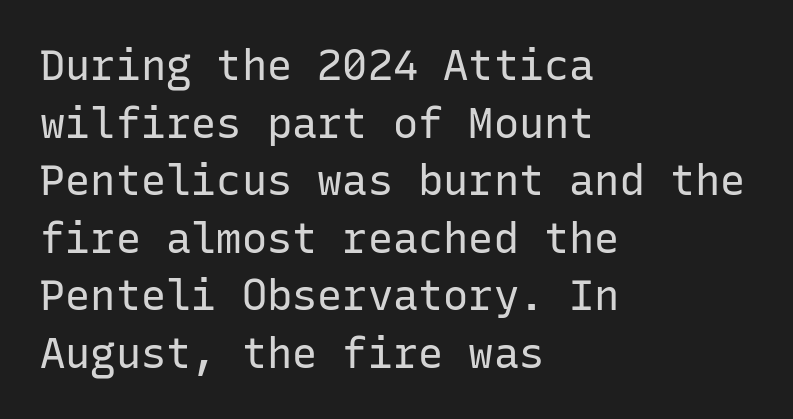
{"serif": "no", "italic": "no", "bold": "no", "weight": "regular", "width": "normal", "stroke_contrast": "low", "x_height": "medium", "monospaced": "yes", "underline": "no", "align": "left", "line_spacing": "normal", "line_spacing_ratio": 1.37, "letter_spacing": "normal", "letter_spacing_em": 0.0, "glyph_px": 42}
